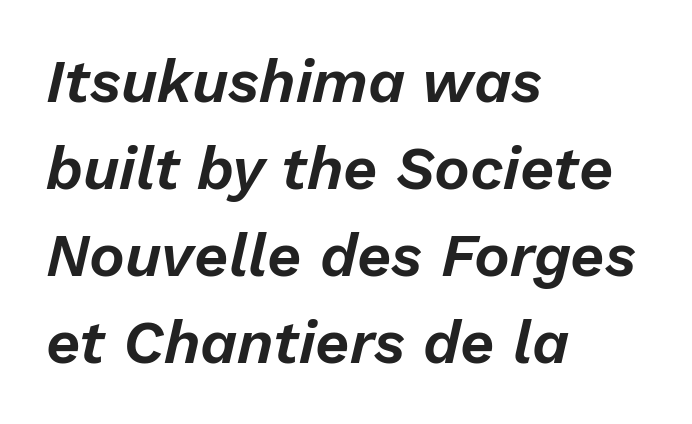
{"italic": "yes", "lean": "right", "slant_degrees": 13, "width": "normal", "stroke_contrast": "low", "x_height": "medium", "monospaced": "no", "underline": "no", "align": "left", "line_spacing": "normal", "line_spacing_ratio": 1.45, "letter_spacing": "normal", "letter_spacing_em": 0.0, "glyph_px": 60}
